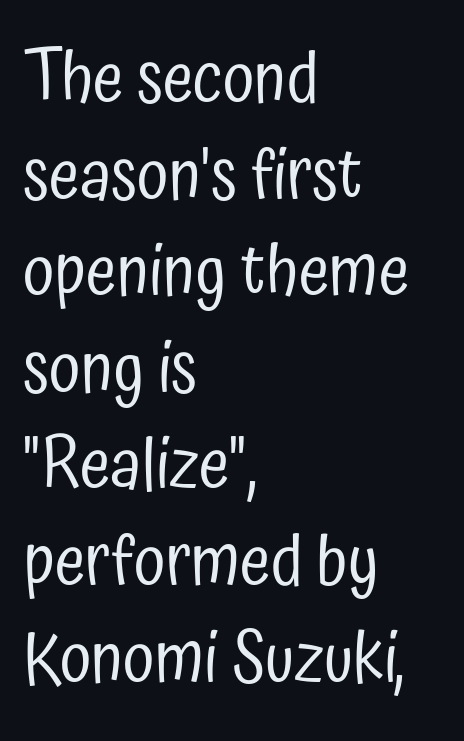
{"serif": "no", "italic": "no", "bold": "no", "weight": "regular", "width": "condensed", "stroke_contrast": "low", "x_height": "medium", "monospaced": "no", "underline": "no", "align": "left", "line_spacing": "normal", "line_spacing_ratio": 1.38, "letter_spacing": "normal", "letter_spacing_em": 0.0, "glyph_px": 70}
